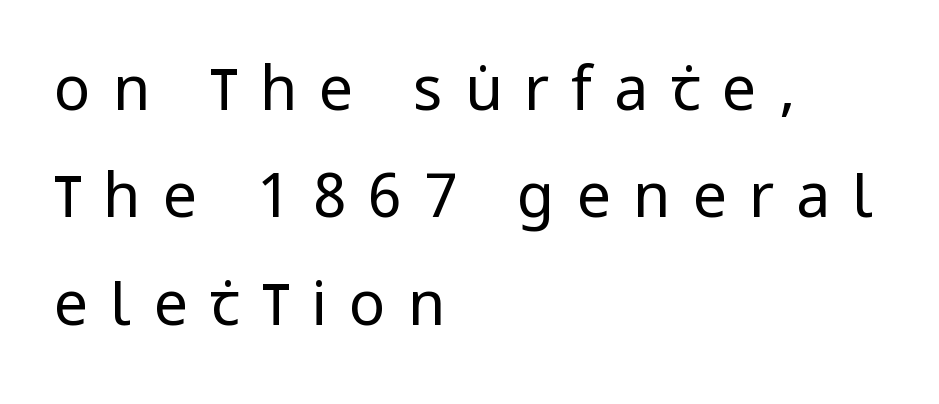
{"serif": "no", "italic": "no", "bold": "no", "weight": "regular", "width": "condensed", "stroke_contrast": "low", "x_height": "large", "monospaced": "no", "underline": "no", "align": "left", "line_spacing_ratio": 1.76, "letter_spacing": "wide", "letter_spacing_em": 0.36, "glyph_px": 61}
